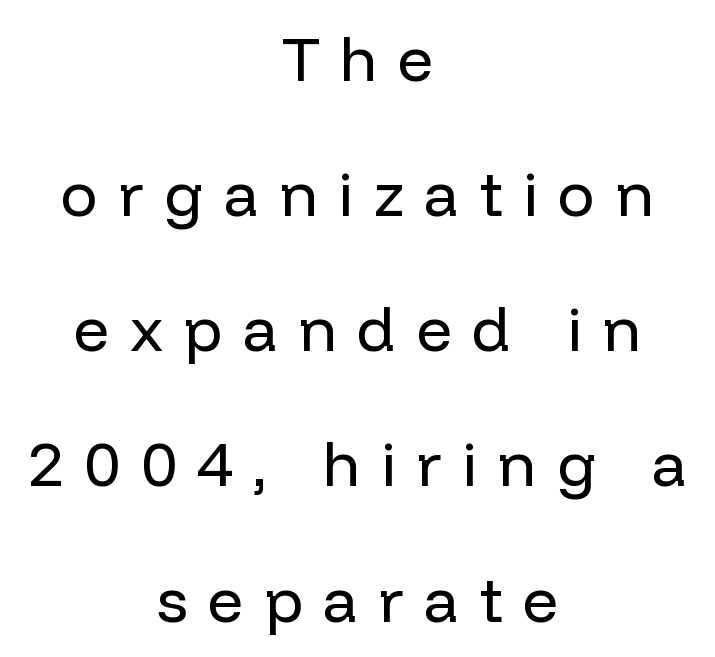
Q: Is the text bold? A: No.
Q: Is the text italic (slanted)? A: No, it is upright.
Q: Is the typeface a serif or a sans-serif typeface? A: Sans-serif.
Q: Is the text underlined? A: No.
Q: How is the paragraph aligned? A: Centered.
Q: Is the spacing between letters normal or unusually wide? A: Unusually wide.
Q: Is the spacing between lines tight, normal or loose? A: Loose.
Q: Width (condensed, normal, or wide)? A: Normal.
Q: Stroke contrast? A: Low.
Q: x-height? A: Medium.
Q: Monospaced? A: No.
